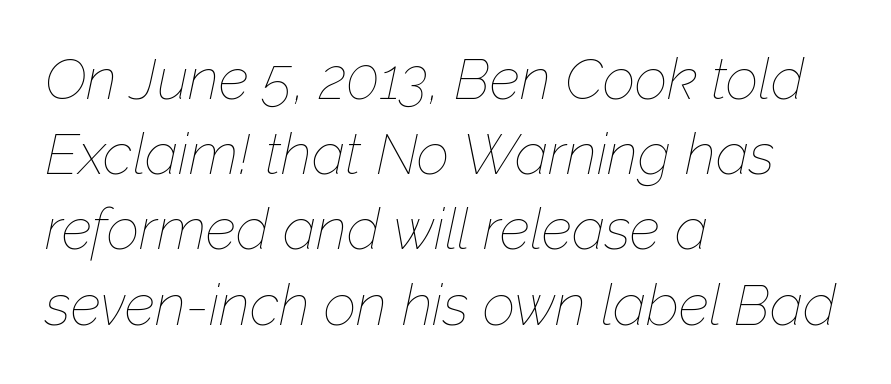
The image shows 57 px thin type, italic (leaning right); set left-aligned, normal line spacing (1.32x), normal letter spacing, not underlined; low stroke contrast and a medium x-height.
